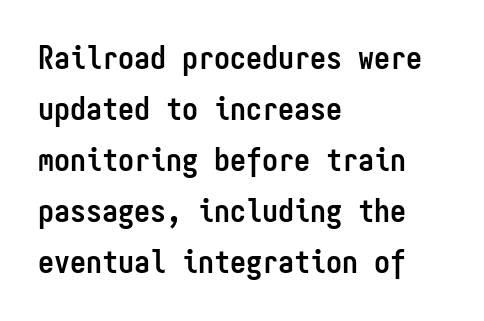
Beneath every word, the page is bare. Rendered with straight, roman letterforms. The typesetting leans heavy: a genuine bold. The face used here is monospaced, like something from a code editor.
